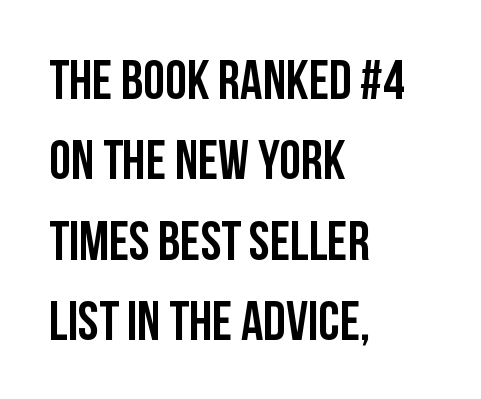
Italic? Not at all — the glyphs are vertical. You can tell from the bare stems that sans-serif type was used. You could call the tracking neutral — neither tight nor loose. Each line starts at the same left margin while the right side varies.
